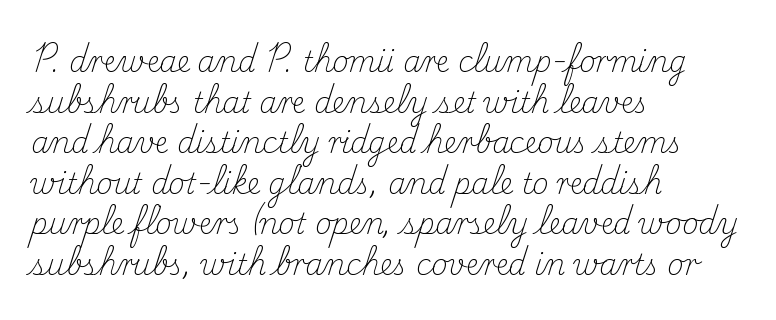
Little horizontal feet cap the strokes, marking this as serif type. Type without underlining. Think of a printed novel: that variable character pitch is what you see here. This sample keeps an unexceptional amount of space between lines. Does extra space separate the letters? No, they use regular spacing.
